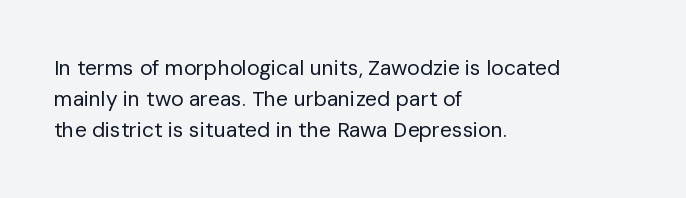
Q: Is the text bold? A: No.
Q: Is the text italic (slanted)? A: No, it is upright.
Q: Is the text underlined? A: No.
Q: How is the paragraph aligned? A: Left-aligned.
Q: Is the spacing between letters normal or unusually wide? A: Normal.
Q: Is the spacing between lines tight, normal or loose? A: Normal.
